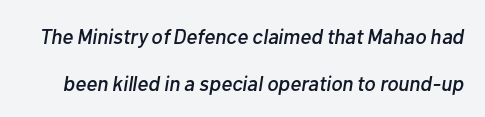
Q: Is the text italic (slanted)? A: Yes, it leans right by about 10 degrees.
Q: Is the text underlined? A: No.
Q: Is the spacing between letters normal or unusually wide? A: Normal.
Q: Is the spacing between lines tight, normal or loose? A: Loose.
